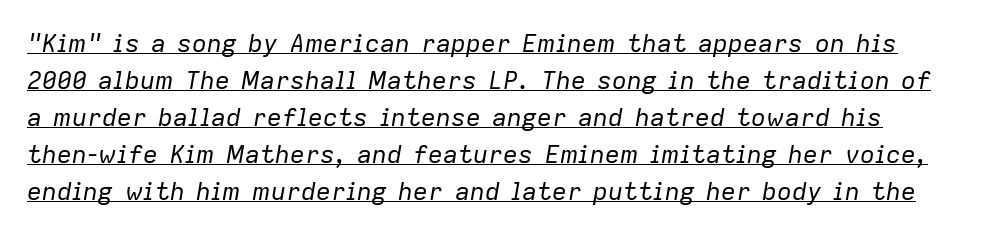
Nothing heavy about these letters — not bold at all. Normally led — the rows are evenly, conventionally spaced. There's an unmistakable incline to the writing here. Has an underline been added? It has.
